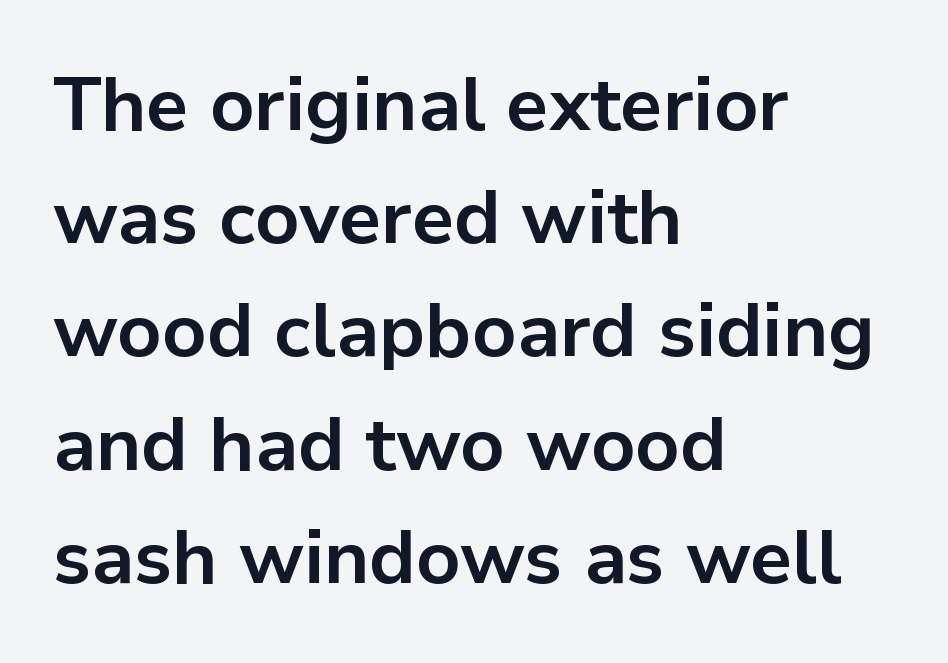
{"serif": "no", "italic": "no", "bold": "yes", "weight": "bold", "width": "normal", "stroke_contrast": "low", "x_height": "medium", "monospaced": "no", "underline": "no", "align": "left", "line_spacing": "normal", "line_spacing_ratio": 1.49, "letter_spacing": "normal", "letter_spacing_em": 0.0, "glyph_px": 76}
